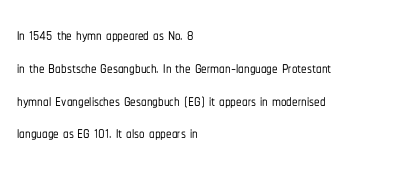
The image shows 22 px text type, upright; set left-aligned, normal line spacing (1.49x), normal letter spacing, not underlined.
